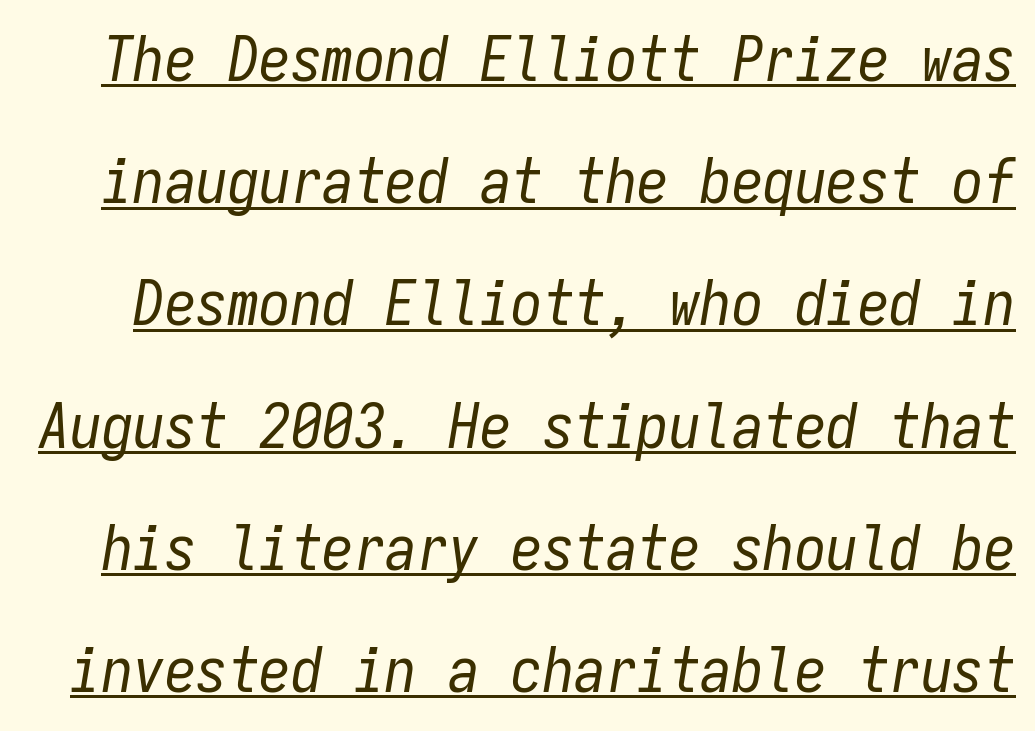
{"italic": "yes", "lean": "right", "slant_degrees": 9, "bold": "no", "weight": "regular", "width": "condensed", "stroke_contrast": "low", "x_height": "medium", "monospaced": "yes", "underline": "yes", "line_spacing": "loose", "line_spacing_ratio": 1.94, "letter_spacing": "normal", "letter_spacing_em": 0.0, "glyph_px": 63}
